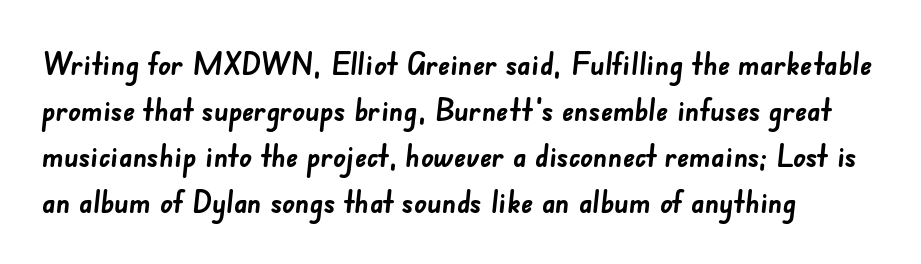
Q: Is the text bold? A: Yes.
Q: Is the typeface a serif or a sans-serif typeface? A: Sans-serif.
Q: Is the text underlined? A: No.
Q: Is the spacing between letters normal or unusually wide? A: Normal.
Q: Is the spacing between lines tight, normal or loose? A: Normal.
Q: Width (condensed, normal, or wide)? A: Normal.
Q: Stroke contrast? A: Low.
Q: x-height? A: Small.
Q: Monospaced? A: No.
